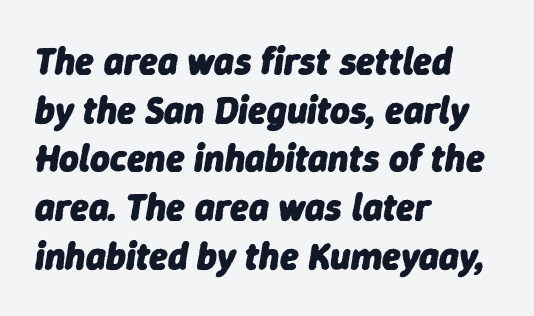
Q: Is the text bold? A: Yes.
Q: Is the text italic (slanted)? A: Yes, it leans right by about 9 degrees.
Q: Is the text underlined? A: No.
Q: How is the paragraph aligned? A: Left-aligned.
Q: Is the spacing between letters normal or unusually wide? A: Normal.
Q: Is the spacing between lines tight, normal or loose? A: Normal.
Q: Width (condensed, normal, or wide)? A: Normal.
Q: Stroke contrast? A: Low.
Q: x-height? A: Medium.
Q: Monospaced? A: No.
